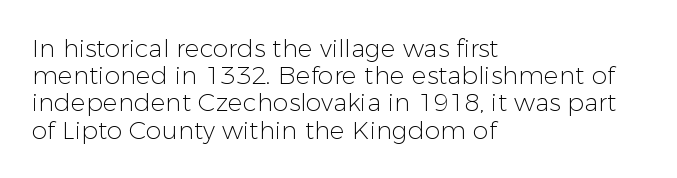
The image shows 25 px text type, upright; set left-aligned, tight line spacing (1.09x), normal letter spacing, not underlined.
